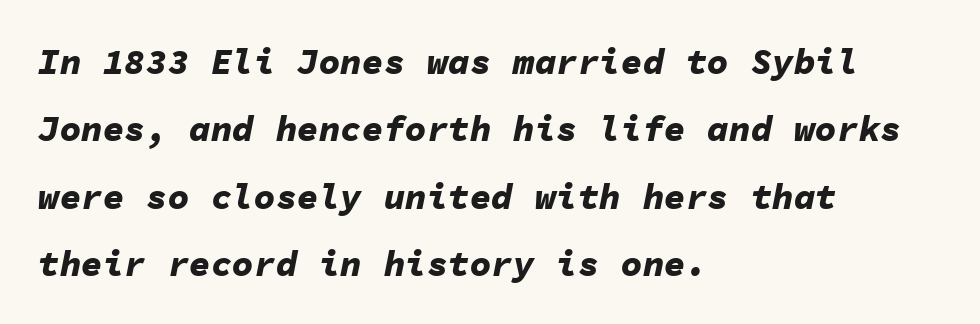
The image shows 36 px bold type, italic (leaning right), monospaced; set left-aligned, line spacing 1.87x, normal letter spacing, not underlined; low stroke contrast and a medium x-height.
